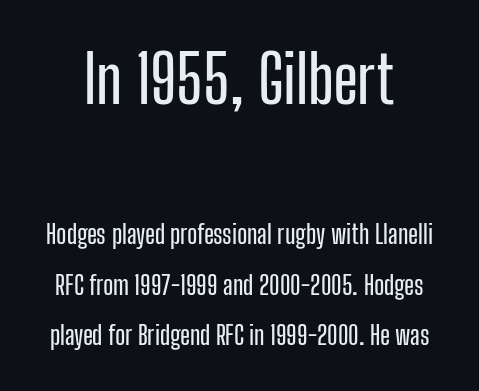
The image shows 65 px condensed sans-serif type, upright; set loose line spacing (1.94x), normal letter spacing, not underlined; the first (top) block is 2.5x larger; low stroke contrast and a medium x-height.
